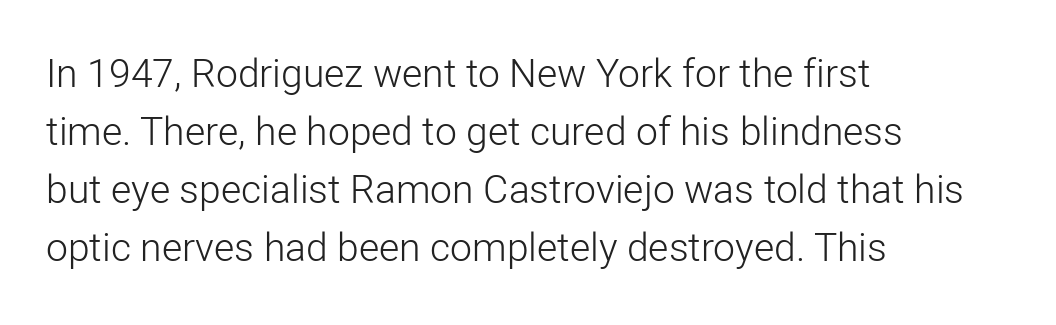
{"serif": "no", "italic": "no", "bold": "no", "weight": "light", "width": "normal", "stroke_contrast": "low", "x_height": "medium", "monospaced": "no", "underline": "no", "align": "left", "line_spacing": "normal", "line_spacing_ratio": 1.49, "letter_spacing": "normal", "letter_spacing_em": 0.0, "glyph_px": 39}
